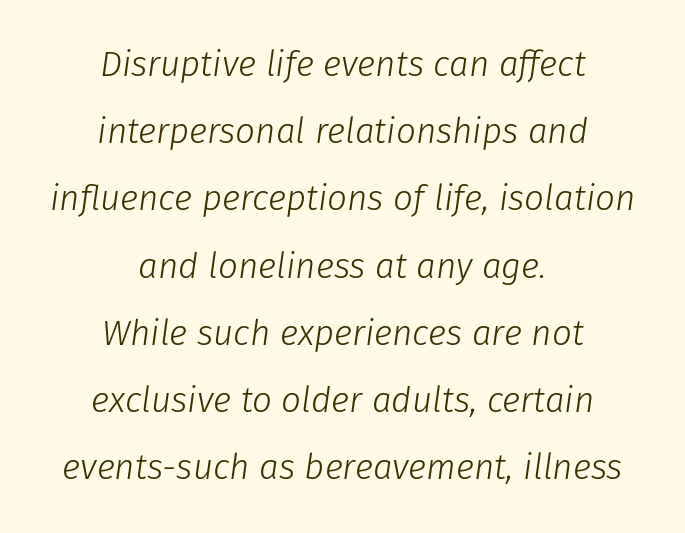
Q: Is the text bold? A: No.
Q: Is the text italic (slanted)? A: Yes, it leans right by about 8 degrees.
Q: Is the text underlined? A: No.
Q: How is the paragraph aligned? A: Centered.
Q: Is the spacing between letters normal or unusually wide? A: Normal.
Q: Is the spacing between lines tight, normal or loose? A: Loose.
Q: Width (condensed, normal, or wide)? A: Normal.
Q: Stroke contrast? A: Low.
Q: x-height? A: Medium.
Q: Monospaced? A: No.
